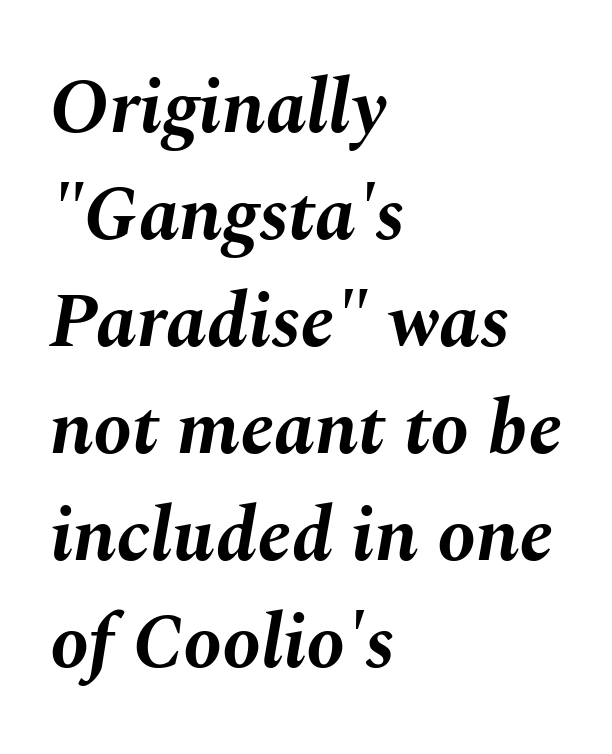
Glyph-to-glyph distance matches everyday printed text. The paragraph has a hard left edge and a soft right edge. The baseline area is clear. Spacing verdict: proportional, widths tailored to each character.
